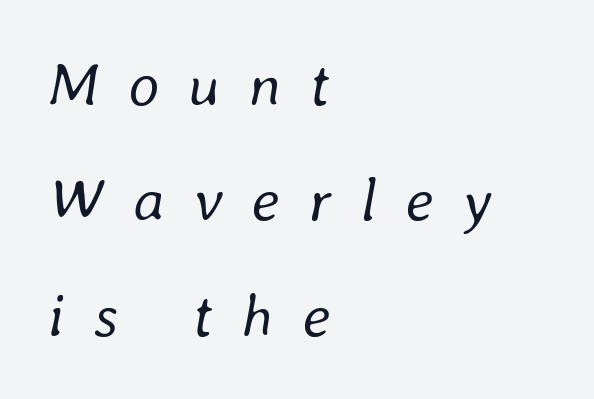
Q: Is the text bold? A: No.
Q: Is the text italic (slanted)? A: Yes, it leans right by about 8 degrees.
Q: Is the text underlined? A: No.
Q: How is the paragraph aligned? A: Left-aligned.
Q: Is the spacing between letters normal or unusually wide? A: Unusually wide.
Q: Width (condensed, normal, or wide)? A: Normal.
Q: Stroke contrast? A: Low.
Q: x-height? A: Medium.
Q: Monospaced? A: No.
